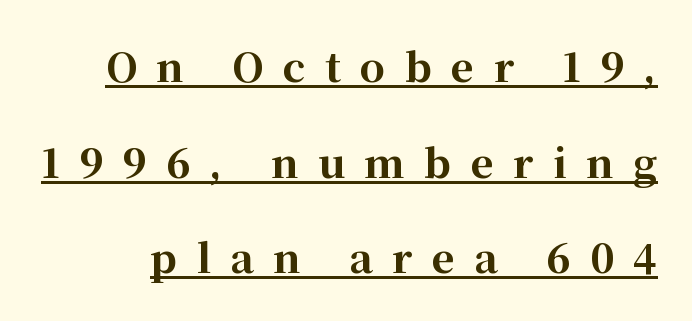
This sample has the flowing, uneven cadence of proportional lettering. Loose tracking; the words dissolve into strings of separated letters. Its strokes are broad and dark, the hallmark of bold type. The face used here appears with an underline applied. These lines are composed in type with serifs. Airy leading.
